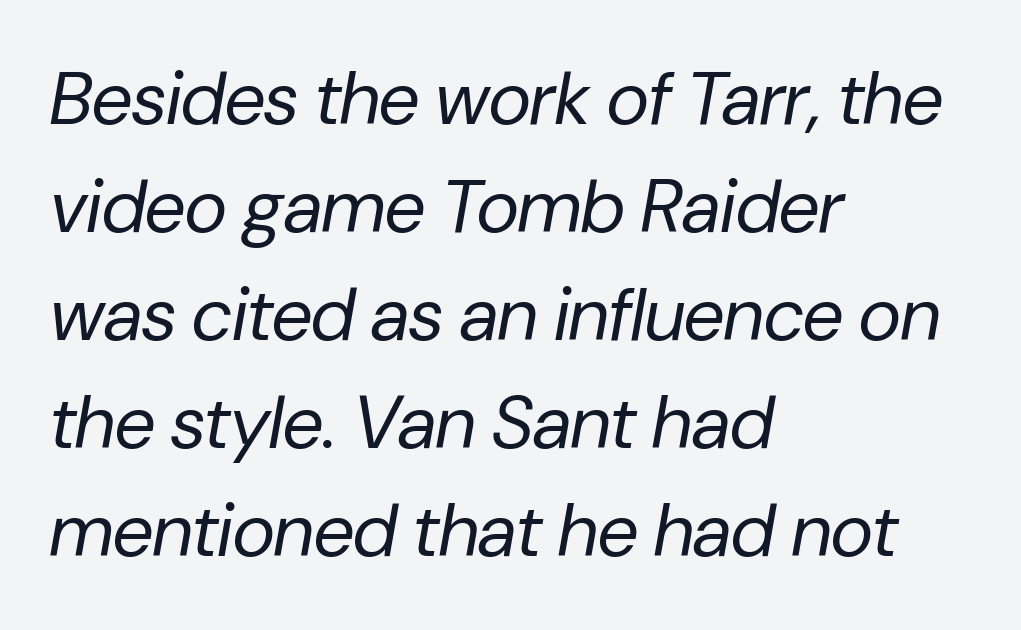
The image shows 74 px regular-weight type, italic (leaning right); set left-aligned, normal line spacing (1.46x), normal letter spacing, not underlined; low stroke contrast and a medium x-height.
